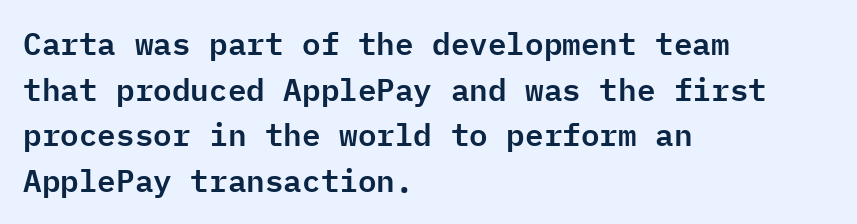
{"serif": "no", "italic": "no", "width": "normal", "stroke_contrast": "low", "x_height": "medium", "monospaced": "yes", "underline": "no", "align": "left", "line_spacing": "normal", "line_spacing_ratio": 1.47, "letter_spacing": "normal", "letter_spacing_em": 0.0, "glyph_px": 31}
